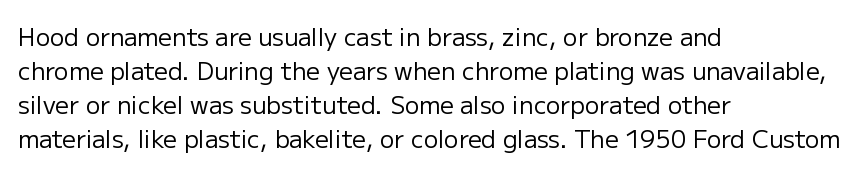
The image shows 24 px text type, upright; set left-aligned, normal line spacing (1.42x), normal letter spacing, not underlined.
